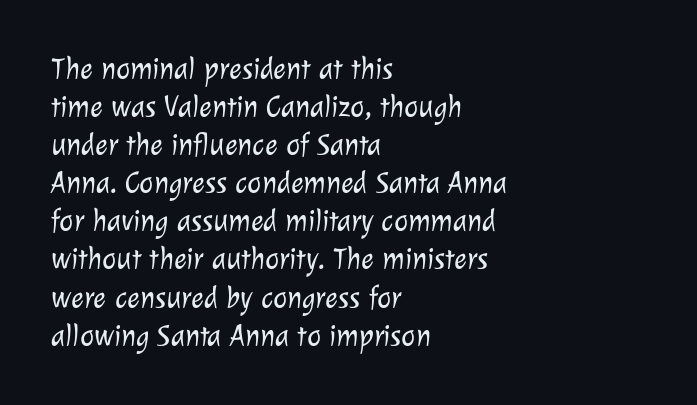
The image shows 30 px light sans-serif type; set left-aligned, normal line spacing (1.27x), normal letter spacing, not underlined; low stroke contrast and a medium x-height.
